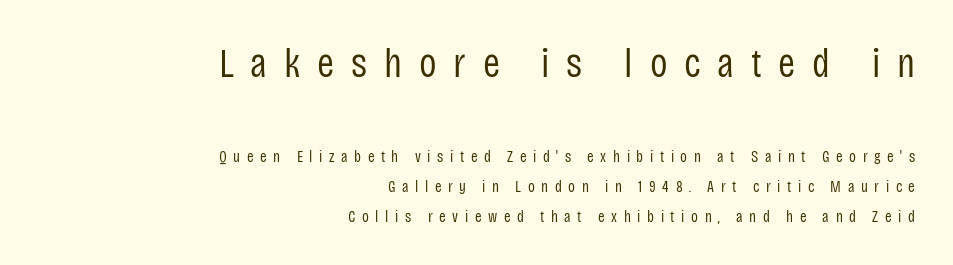
{"serif": "no", "italic": "no", "bold": "no", "weight": "regular", "width": "condensed", "stroke_contrast": "low", "x_height": "large", "monospaced": "no", "underline": "no", "align": "right", "line_spacing_ratio": 1.86, "letter_spacing": "wide", "letter_spacing_em": 0.41, "larger_block": "first", "size_ratio": 2.56, "glyph_px": 41}
